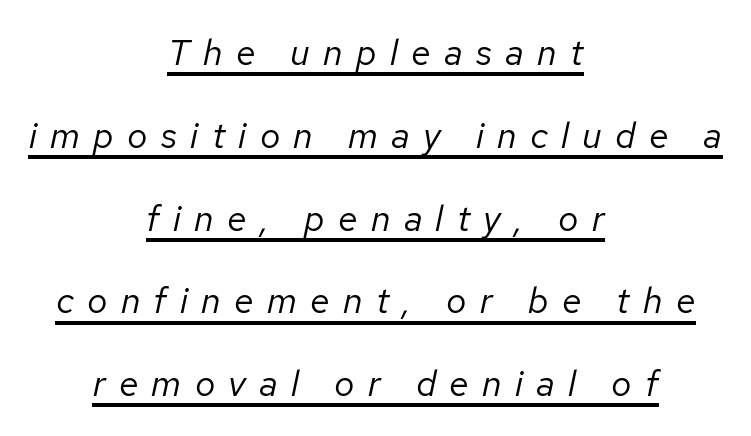
{"italic": "yes", "lean": "right", "slant_degrees": 12, "bold": "no", "weight": "regular", "width": "normal", "stroke_contrast": "low", "x_height": "medium", "monospaced": "no", "underline": "yes", "align": "center", "line_spacing": "loose", "line_spacing_ratio": 2.3, "letter_spacing": "wide", "letter_spacing_em": 0.37, "glyph_px": 36}
